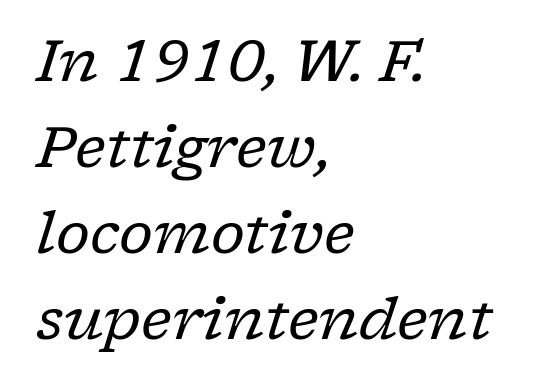
Q: Is the text bold? A: No.
Q: Is the text italic (slanted)? A: Yes, it leans right by about 17 degrees.
Q: Is the typeface a serif or a sans-serif typeface? A: Serif.
Q: Is the text underlined? A: No.
Q: How is the paragraph aligned? A: Left-aligned.
Q: Is the spacing between letters normal or unusually wide? A: Normal.
Q: Is the spacing between lines tight, normal or loose? A: Normal.
Q: Width (condensed, normal, or wide)? A: Normal.
Q: Stroke contrast? A: Low.
Q: x-height? A: Medium.
Q: Monospaced? A: No.
